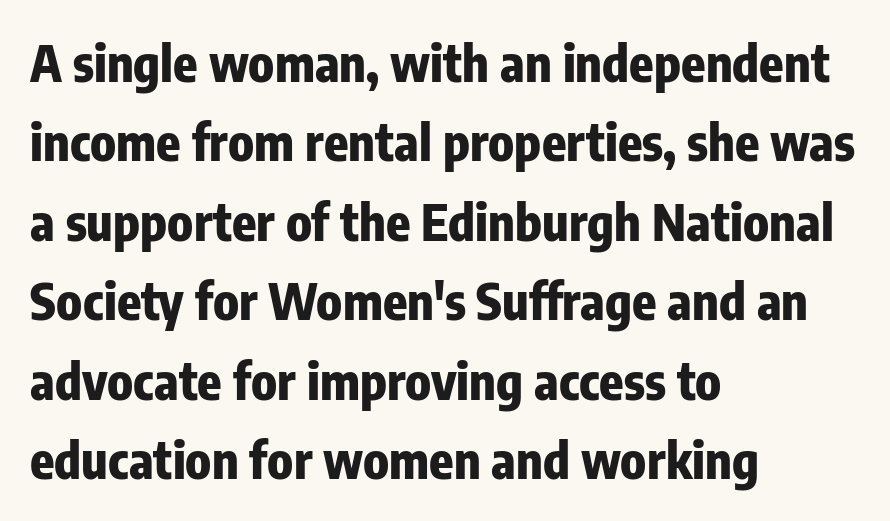
The image shows 50 px heavy, condensed sans-serif type, upright; set left-aligned, normal line spacing (1.59x), normal letter spacing, not underlined; low stroke contrast and a medium x-height.
